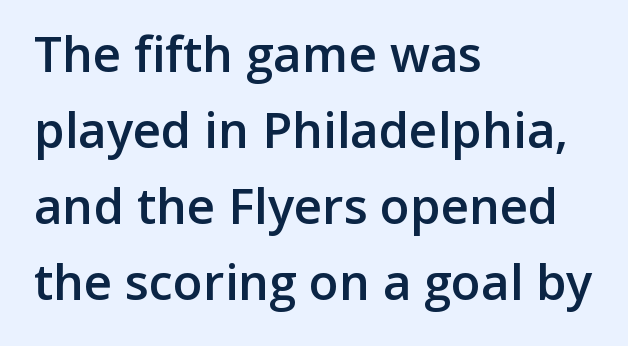
{"serif": "no", "italic": "no", "bold": "semi", "weight": "semibold", "width": "normal", "stroke_contrast": "low", "x_height": "medium", "monospaced": "no", "underline": "no", "align": "left", "line_spacing": "normal", "line_spacing_ratio": 1.55, "letter_spacing": "normal", "letter_spacing_em": 0.0, "glyph_px": 49}
